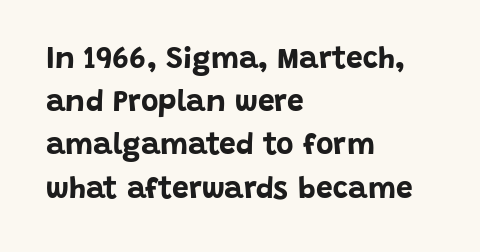
{"serif": "no", "italic": "no", "bold": "yes", "weight": "bold", "width": "normal", "stroke_contrast": "low", "x_height": "large", "monospaced": "no", "underline": "no", "align": "left", "line_spacing": "normal", "line_spacing_ratio": 1.44, "letter_spacing": "normal", "letter_spacing_em": 0.0, "glyph_px": 30}
